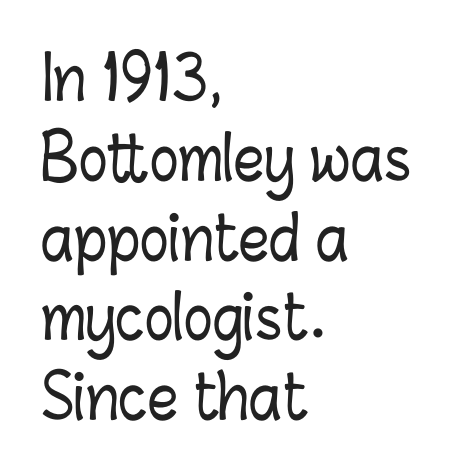
The image shows 60 px condensed type, upright; set left-aligned, normal line spacing (1.33x), normal letter spacing, not underlined; low stroke contrast and a medium x-height.
